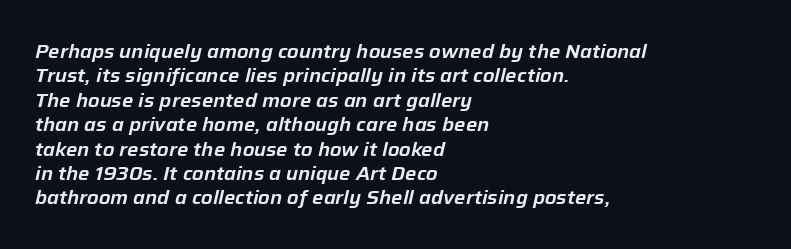
Between one letter and the next there's only the usual sliver of space. This sample is left-justified, so line endings fall wherever the words run out. The text carries the slant typical of an italic or oblique font. Check under the words: just untouched page.
